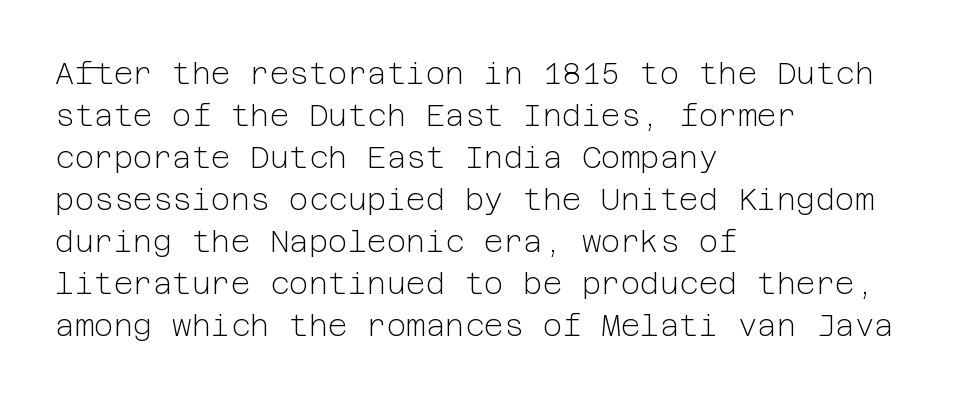
This sample uses a sans-serif face. The compositor pushed each line to the left boundary. If you measured baseline to baseline, you'd find a middling distance. The face used here is rendered with its standard letterfit. The typography opts for an upright posture over an oblique one.
